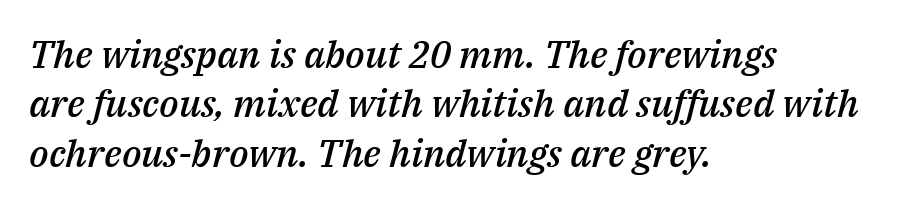
The typesetting leans somewhat heavy: a semibold. Do the characters align in a grid? No, the font is proportional. The passage shown has conventional tracking throughout. Reading down the column, the eye jumps a familiar distance to each next line. Notice how the passage keeps a crisp vertical edge on the left only. The words here are not underlined.
